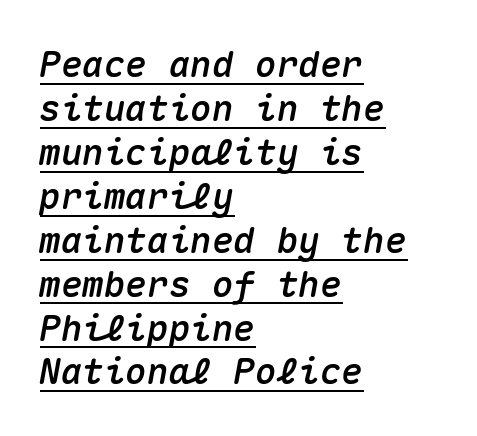
{"italic": "yes", "lean": "right", "slant_degrees": 10, "width": "normal", "stroke_contrast": "medium", "x_height": "medium", "monospaced": "yes", "underline": "yes", "align": "left", "line_spacing_ratio": 1.22, "letter_spacing": "normal", "letter_spacing_em": 0.0, "glyph_px": 36}
